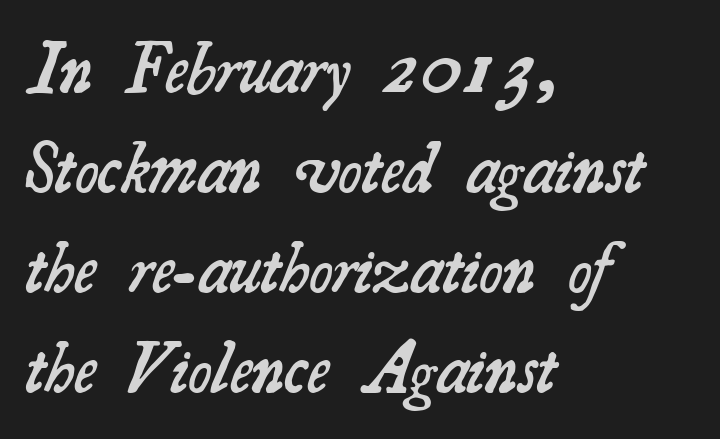
Q: Is the text bold? A: Semi-bold.
Q: Is the typeface a serif or a sans-serif typeface? A: Serif.
Q: Is the text underlined? A: No.
Q: How is the paragraph aligned? A: Left-aligned.
Q: Is the spacing between letters normal or unusually wide? A: Normal.
Q: Is the spacing between lines tight, normal or loose? A: Normal.
Q: Width (condensed, normal, or wide)? A: Normal.
Q: Stroke contrast? A: Medium.
Q: x-height? A: Small.
Q: Monospaced? A: No.
